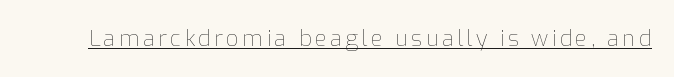
Q: Is the text bold? A: No.
Q: Is the text italic (slanted)? A: No, it is upright.
Q: Is the text underlined? A: Yes.
